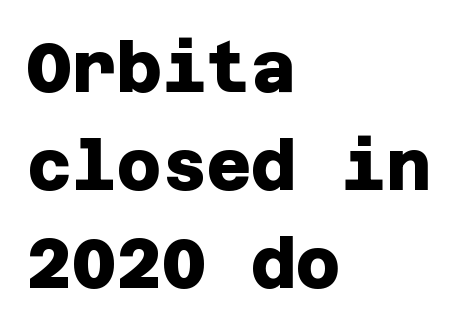
{"serif": "no", "bold": "yes", "weight": "heavy", "width": "normal", "stroke_contrast": "low", "x_height": "large", "underline": "no", "align": "left", "line_spacing": "normal", "line_spacing_ratio": 1.42, "letter_spacing": "normal", "letter_spacing_em": 0.0, "glyph_px": 69}
